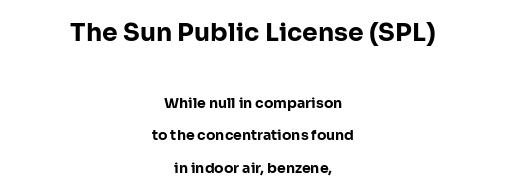
These lines stack symmetrically, like a column narrowing and widening about its center. The words here are not underlined. A typesetter would call this leading open, well beyond the default. Each word holds together tightly as a unit, with standard inter-letter gaps. Compare the two chunks: the upper has the greater cap height. The letters stand straight up with perfectly vertical stems.
